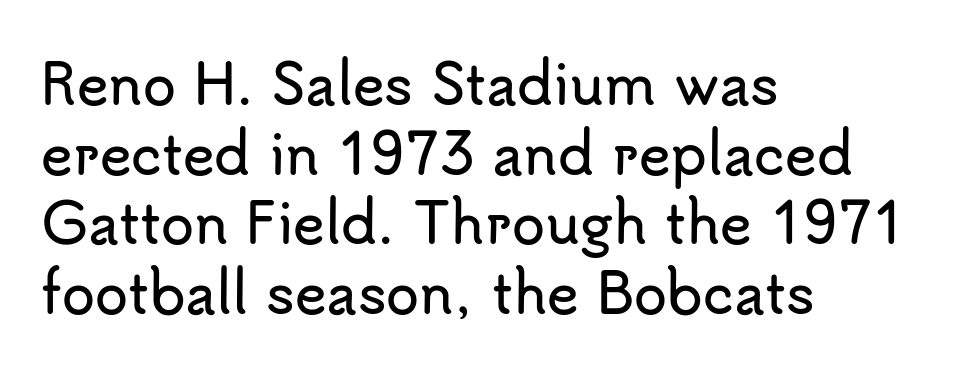
Q: Is the text italic (slanted)? A: No, it is upright.
Q: Is the typeface a serif or a sans-serif typeface? A: Sans-serif.
Q: Is the text underlined? A: No.
Q: How is the paragraph aligned? A: Left-aligned.
Q: Is the spacing between letters normal or unusually wide? A: Normal.
Q: Is the spacing between lines tight, normal or loose? A: Normal.
Q: Width (condensed, normal, or wide)? A: Normal.
Q: Stroke contrast? A: Low.
Q: x-height? A: Small.
Q: Monospaced? A: No.
